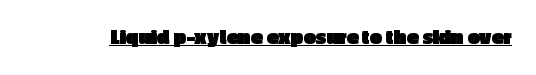
Q: Is the text bold? A: Yes.
Q: Is the text italic (slanted)? A: No, it is upright.
Q: Is the text underlined? A: Yes.
Q: Is the spacing between letters normal or unusually wide? A: Normal.
